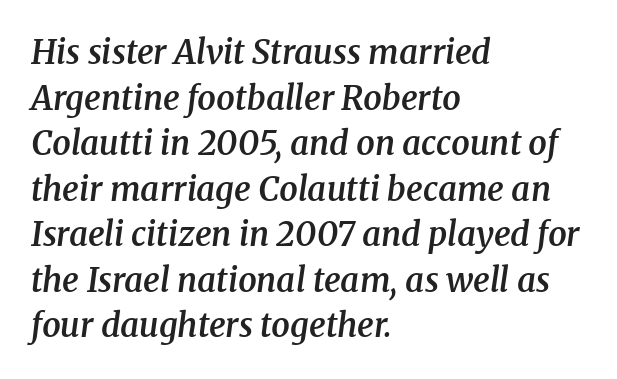
Q: Is the text bold? A: Semi-bold.
Q: Is the text italic (slanted)? A: Yes, it leans right by about 8 degrees.
Q: Is the typeface a serif or a sans-serif typeface? A: Serif.
Q: Is the text underlined? A: No.
Q: How is the paragraph aligned? A: Left-aligned.
Q: Is the spacing between letters normal or unusually wide? A: Normal.
Q: Is the spacing between lines tight, normal or loose? A: Normal.
Q: Width (condensed, normal, or wide)? A: Normal.
Q: Stroke contrast? A: Medium.
Q: x-height? A: Medium.
Q: Monospaced? A: No.
